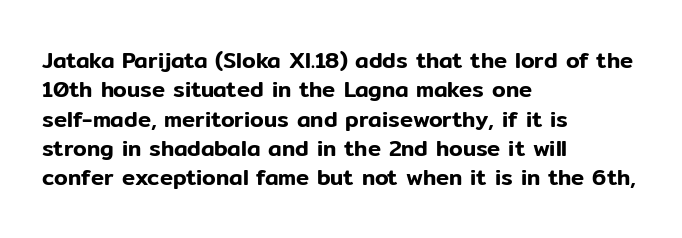
{"italic": "no", "underline": "no", "align": "left", "line_spacing": "normal", "line_spacing_ratio": 1.33, "letter_spacing": "normal", "letter_spacing_em": 0.0, "glyph_px": 22}
